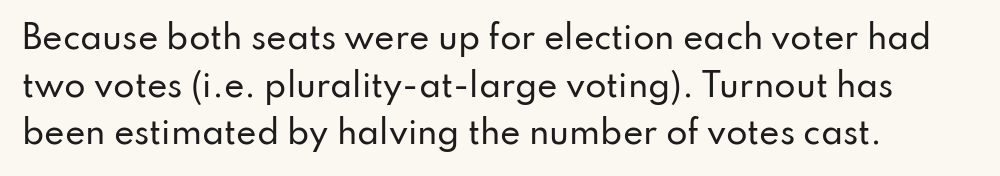
Q: Is the text italic (slanted)? A: No, it is upright.
Q: Is the typeface a serif or a sans-serif typeface? A: Sans-serif.
Q: Is the text underlined? A: No.
Q: How is the paragraph aligned? A: Left-aligned.
Q: Is the spacing between letters normal or unusually wide? A: Normal.
Q: Is the spacing between lines tight, normal or loose? A: Normal.
Q: Width (condensed, normal, or wide)? A: Normal.
Q: Stroke contrast? A: Low.
Q: x-height? A: Small.
Q: Monospaced? A: No.
